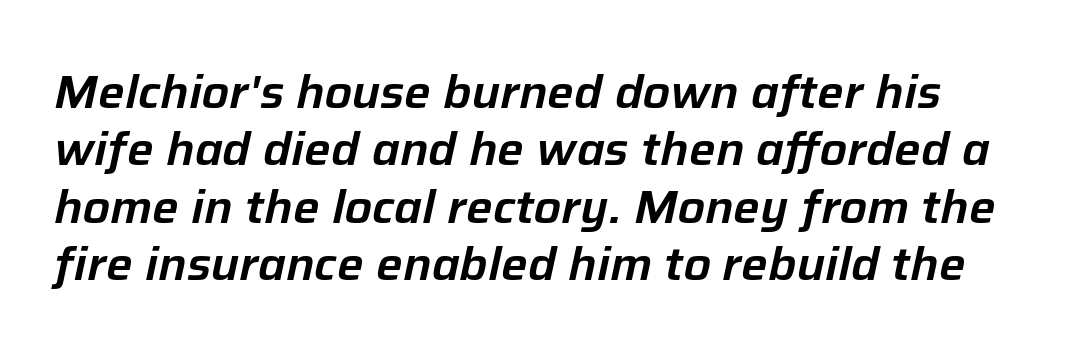
The image shows 47 px text type, italic (leaning right); set line spacing 1.22x, normal letter spacing, not underlined; low stroke contrast and a medium x-height.
